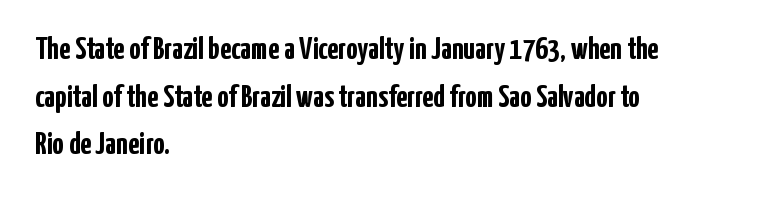
The image shows 32 px semibold, condensed sans-serif type, upright; set left-aligned, normal line spacing (1.49x), normal letter spacing, not underlined; low stroke contrast and a medium x-height.
